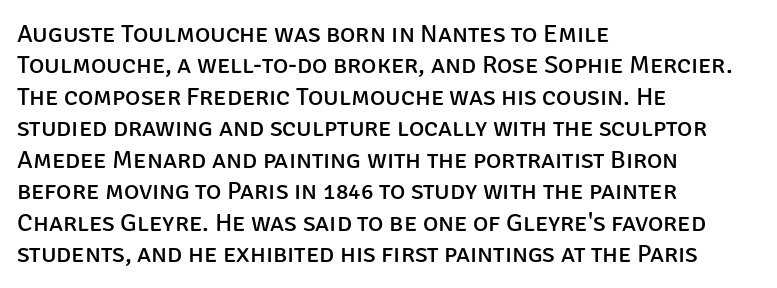
The image shows 26 px text type, upright; set left-aligned, line spacing 1.21x, normal letter spacing, not underlined.
